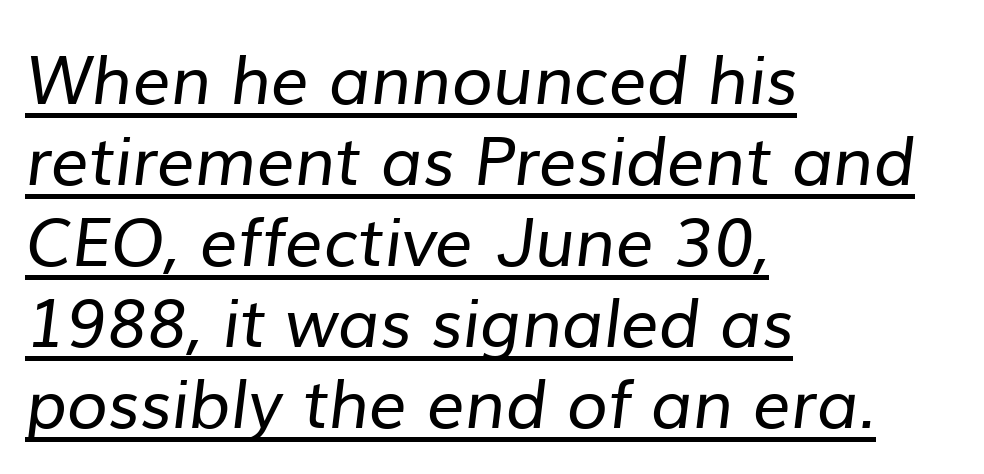
The text block is weighted toward the left margin, trailing off unevenly rightward. The letters look calm and open, with moderate or lighter stems. Default kerning and tracking; the words read as compact shapes. You can see a thin bar hugging the bottom of the glyphs.
